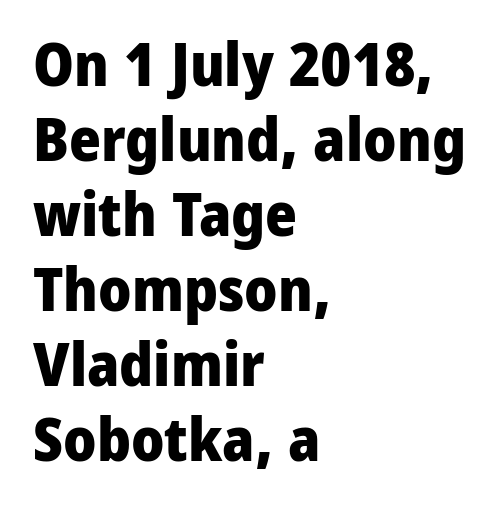
{"serif": "no", "italic": "no", "bold": "yes", "weight": "heavy", "width": "normal", "stroke_contrast": "low", "x_height": "medium", "monospaced": "no", "underline": "no", "align": "left", "line_spacing_ratio": 1.23, "letter_spacing": "normal", "letter_spacing_em": 0.0, "glyph_px": 61}
